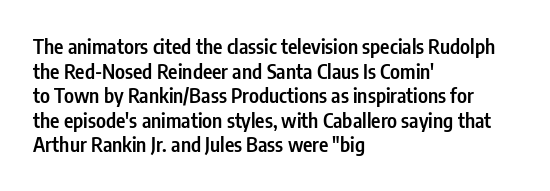
The image shows 20 px text type, upright; set left-aligned, line spacing 1.23x, normal letter spacing, not underlined.
